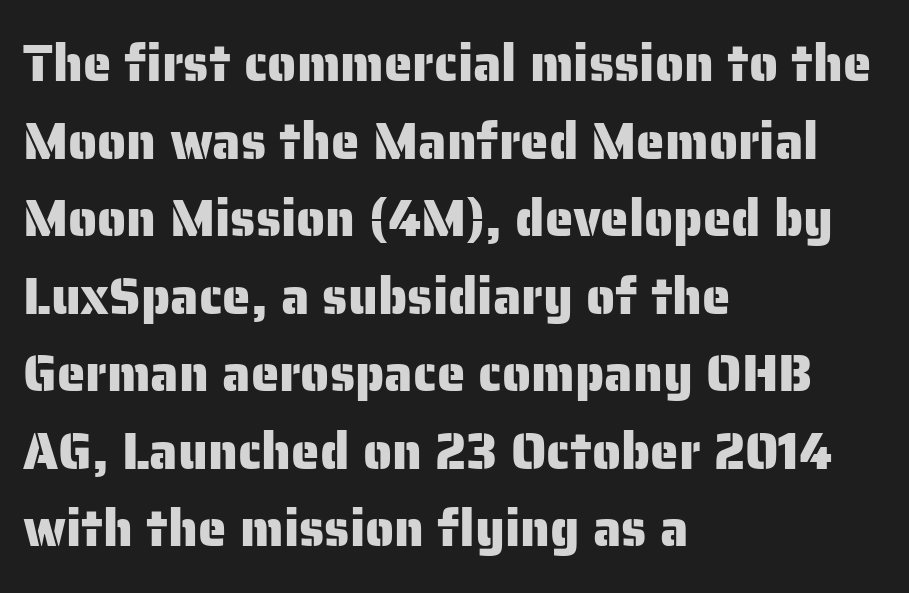
Standard letterfit; no display-style spreading of the glyphs. This sample is left-justified, so line endings fall wherever the words run out. Underline: absent. Is this a fixed-width face? No — the glyphs have proportional, varying widths.
